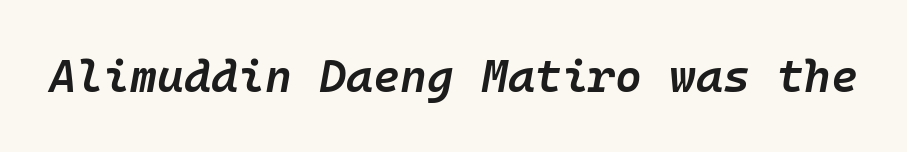
Observe the ordinary spacing: letters are neighbours, not strangers. Weight: semibold (demi). Check the space under the baseline: it is left empty. The passage shown is typed in a monospace face where columns stay perfectly aligned.
